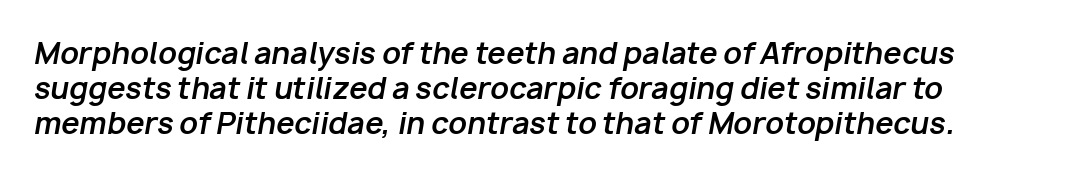
Q: Is the text bold? A: Yes.
Q: Is the text italic (slanted)? A: Yes, it leans right by about 10 degrees.
Q: Is the text underlined? A: No.
Q: Is the spacing between letters normal or unusually wide? A: Normal.
Q: Width (condensed, normal, or wide)? A: Normal.
Q: Stroke contrast? A: Low.
Q: x-height? A: Medium.
Q: Monospaced? A: No.
